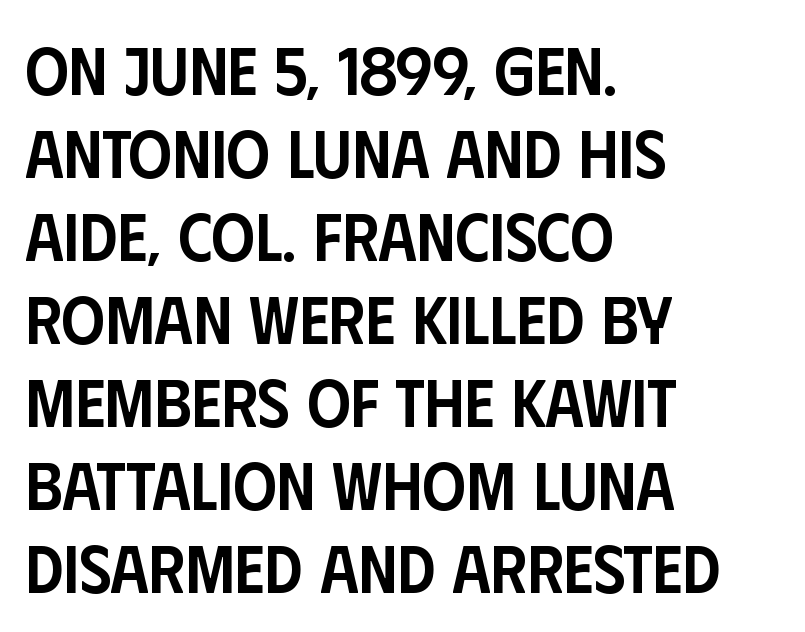
{"serif": "no", "italic": "no", "bold": "semi", "weight": "semibold", "width": "condensed", "stroke_contrast": "low", "x_height": "large", "monospaced": "no", "underline": "no", "align": "left", "line_spacing_ratio": 1.22, "letter_spacing": "normal", "letter_spacing_em": 0.0, "glyph_px": 68}
